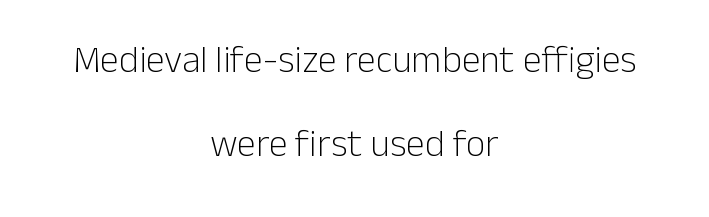
Q: Is the text bold? A: No.
Q: Is the text italic (slanted)? A: No, it is upright.
Q: Is the typeface a serif or a sans-serif typeface? A: Sans-serif.
Q: Is the text underlined? A: No.
Q: How is the paragraph aligned? A: Centered.
Q: Is the spacing between letters normal or unusually wide? A: Normal.
Q: Is the spacing between lines tight, normal or loose? A: Loose.
Q: Width (condensed, normal, or wide)? A: Normal.
Q: Stroke contrast? A: Low.
Q: x-height? A: Medium.
Q: Monospaced? A: No.
